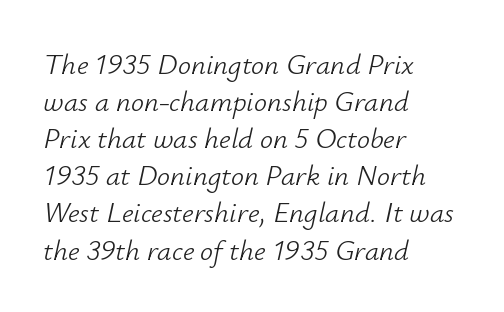
Compared with a typical body face, this is equally light or lighter still. The string is rendered with underlining switched off. You could not count columns in this text — the font is proportionally spaced. Students, note that the glyphs here touch the page at normal intervals. A student would call this left alignment; a typographer would say flush left, rag right.
